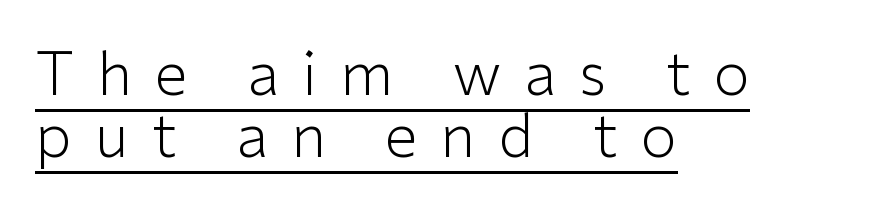
Q: Is the text bold? A: No.
Q: Is the text italic (slanted)? A: No, it is upright.
Q: Is the typeface a serif or a sans-serif typeface? A: Sans-serif.
Q: Is the text underlined? A: Yes.
Q: How is the paragraph aligned? A: Left-aligned.
Q: Is the spacing between letters normal or unusually wide? A: Unusually wide.
Q: Is the spacing between lines tight, normal or loose? A: Tight.
Q: Width (condensed, normal, or wide)? A: Normal.
Q: Stroke contrast? A: Low.
Q: x-height? A: Medium.
Q: Monospaced? A: No.
